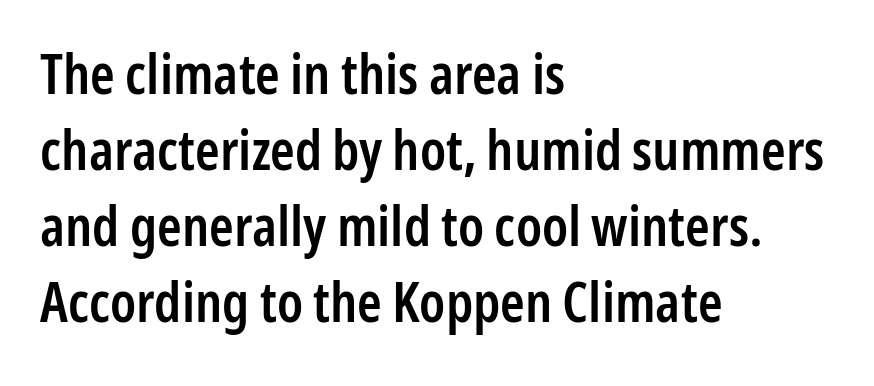
Letter spacing: default. The passage shown stacks its lines at a standard gap. The setting favours the left margin, as ordinary paragraphs usually do. Spacing verdict: proportional, widths tailored to each character. A clean baseline with only descenders dipping below it. Emphasis by weight is partial: semibold.
